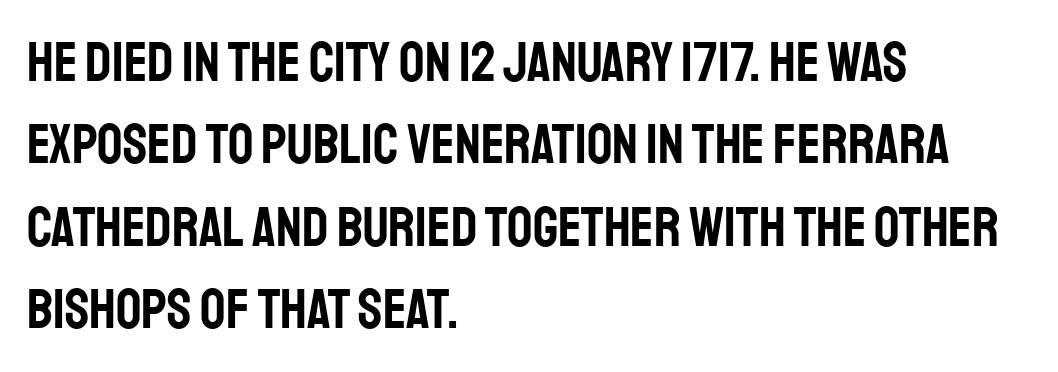
Q: Is the text italic (slanted)? A: No, it is upright.
Q: Is the typeface a serif or a sans-serif typeface? A: Sans-serif.
Q: Is the text underlined? A: No.
Q: How is the paragraph aligned? A: Left-aligned.
Q: Is the spacing between letters normal or unusually wide? A: Normal.
Q: Is the spacing between lines tight, normal or loose? A: Normal.
Q: Width (condensed, normal, or wide)? A: Condensed.
Q: Stroke contrast? A: Low.
Q: x-height? A: Large.
Q: Monospaced? A: No.
